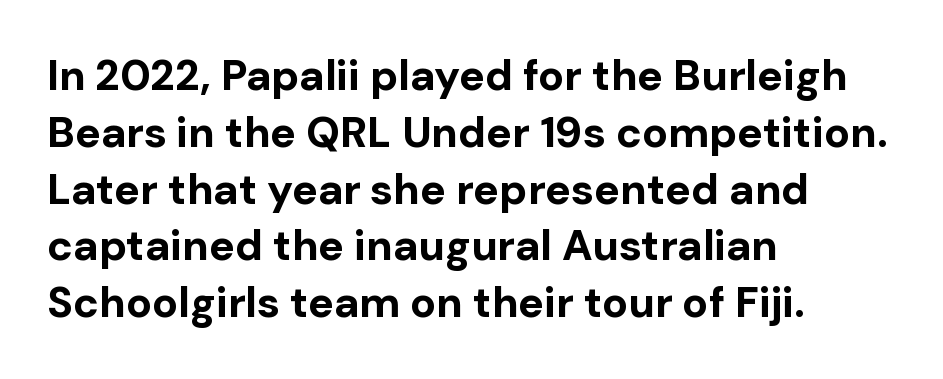
Q: Is the text bold? A: Yes.
Q: Is the text italic (slanted)? A: No, it is upright.
Q: Is the typeface a serif or a sans-serif typeface? A: Sans-serif.
Q: Is the text underlined? A: No.
Q: How is the paragraph aligned? A: Left-aligned.
Q: Is the spacing between letters normal or unusually wide? A: Normal.
Q: Is the spacing between lines tight, normal or loose? A: Normal.
Q: Width (condensed, normal, or wide)? A: Normal.
Q: Stroke contrast? A: Low.
Q: x-height? A: Medium.
Q: Monospaced? A: No.
